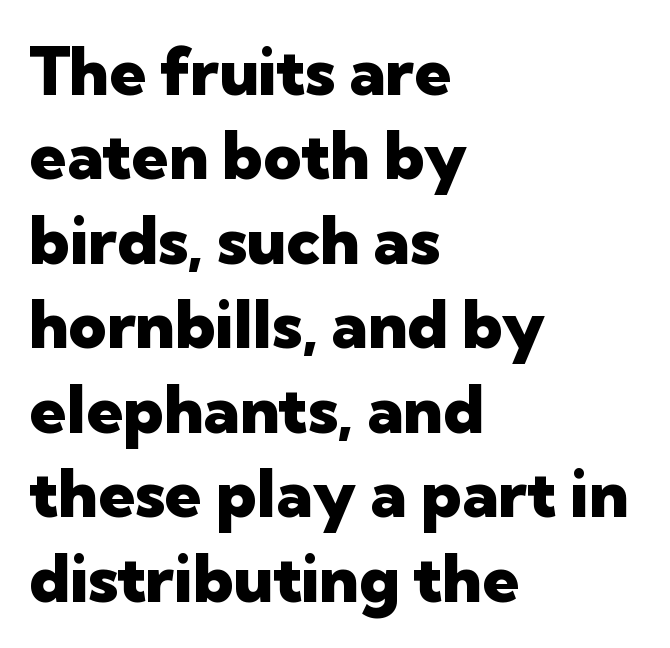
{"serif": "no", "italic": "no", "bold": "yes", "weight": "heavy", "width": "normal", "stroke_contrast": "low", "x_height": "medium", "monospaced": "no", "underline": "no", "align": "left", "line_spacing": "normal", "line_spacing_ratio": 1.28, "letter_spacing": "normal", "letter_spacing_em": 0.0, "glyph_px": 66}
